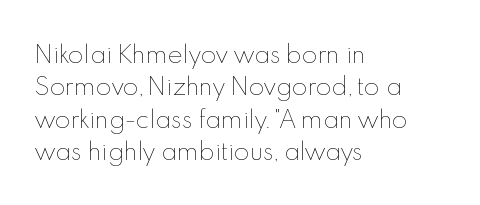
Q: Is the text bold? A: No.
Q: Is the text italic (slanted)? A: No, it is upright.
Q: Is the text underlined? A: No.
Q: How is the paragraph aligned? A: Left-aligned.
Q: Is the spacing between letters normal or unusually wide? A: Normal.
Q: Is the spacing between lines tight, normal or loose? A: Normal.
